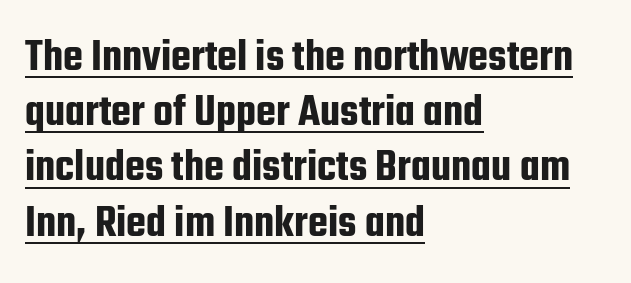
{"serif": "no", "italic": "no", "width": "condensed", "stroke_contrast": "low", "x_height": "medium", "monospaced": "no", "underline": "yes", "align": "left", "line_spacing_ratio": 1.2, "letter_spacing": "normal", "letter_spacing_em": 0.0, "glyph_px": 46}
